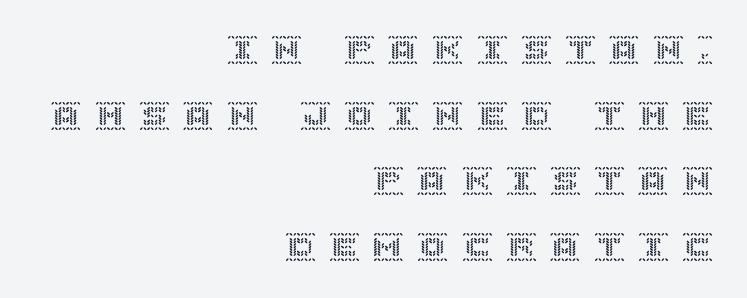
The image shows 30 px text type, upright; set right-aligned, loose line spacing (2.19x), unusually wide letter spacing (+0.47 em), not underlined; a large x-height.
